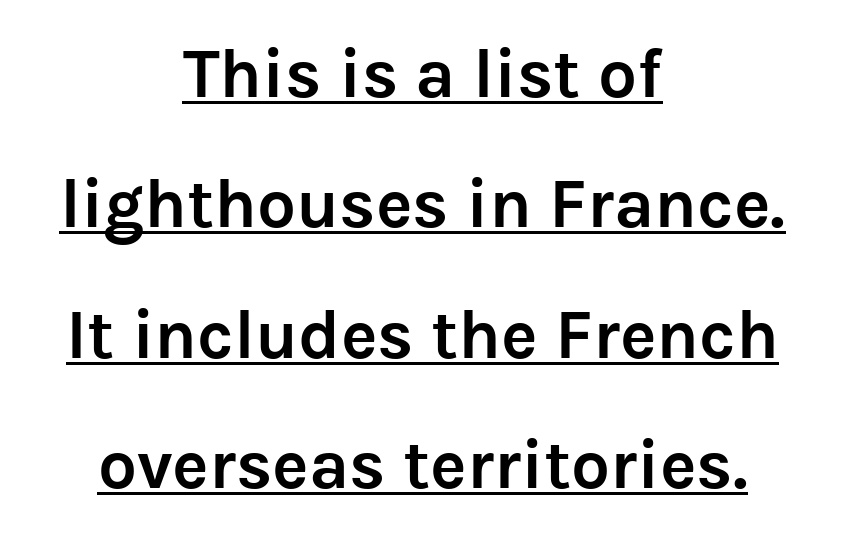
{"serif": "no", "italic": "no", "bold": "yes", "weight": "semibold", "width": "normal", "stroke_contrast": "low", "x_height": "medium", "monospaced": "no", "underline": "yes", "align": "center", "line_spacing_ratio": 1.89, "letter_spacing": "normal", "letter_spacing_em": 0.0, "glyph_px": 69}
